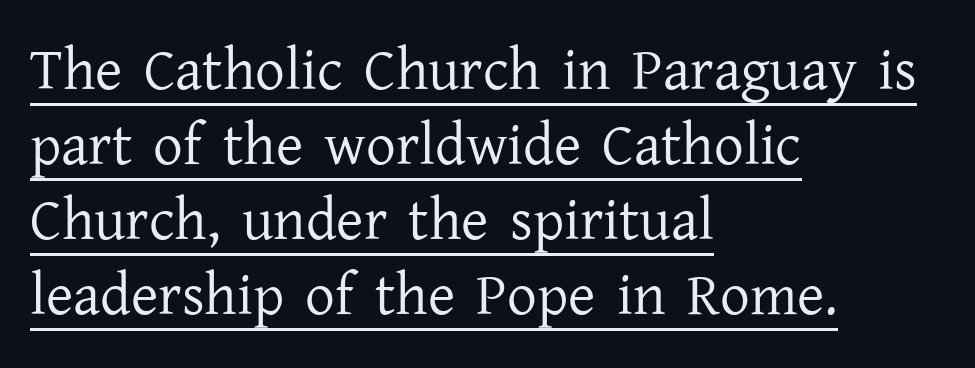
The image shows 59 px regular-weight serif type, upright; set left-aligned, normal line spacing (1.27x), normal letter spacing, underlined; low stroke contrast and a medium x-height.
